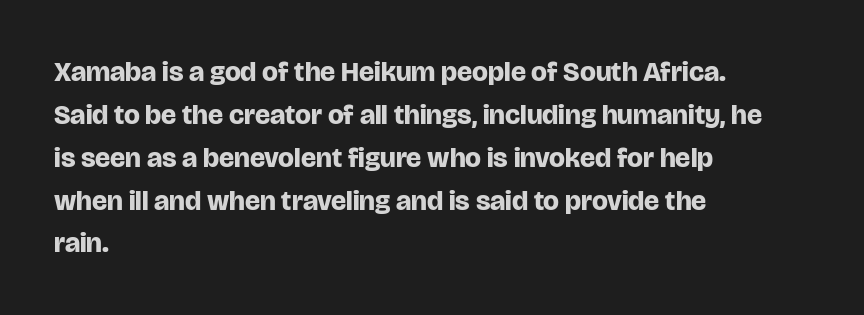
{"serif": "no", "italic": "no", "bold": "yes", "weight": "bold", "width": "normal", "stroke_contrast": "low", "x_height": "large", "monospaced": "no", "underline": "no", "align": "left", "line_spacing": "normal", "line_spacing_ratio": 1.53, "letter_spacing": "normal", "letter_spacing_em": 0.0, "glyph_px": 28}
